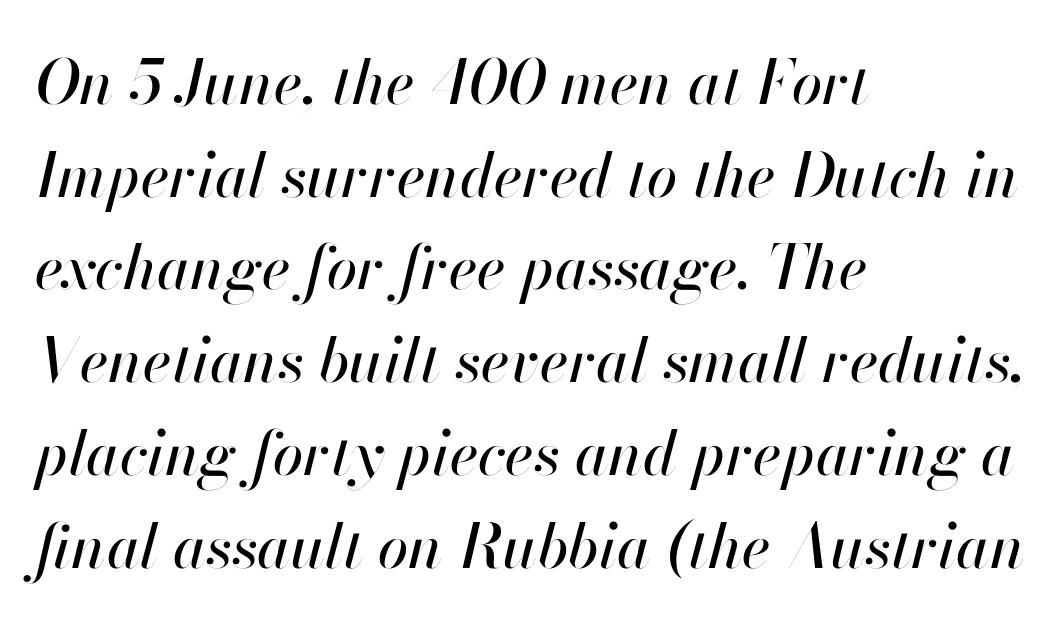
The image shows 61 px text type, italic (leaning right); set left-aligned, normal line spacing (1.52x), normal letter spacing, not underlined; high stroke contrast and a small x-height.
